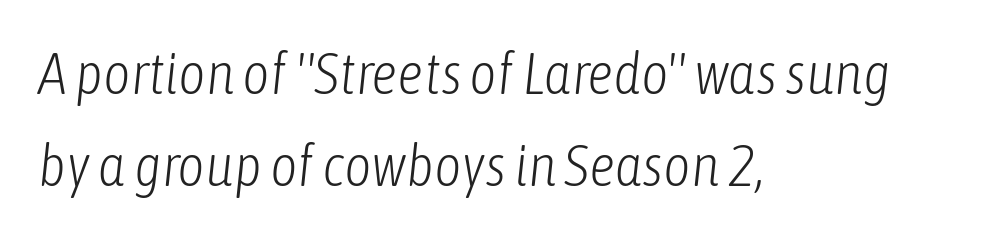
Anything drawn beneath the words? Only blank space. Here the glyphs are tracked normally, forming tight word shapes. Italic: yes, the glyphs are oblique. One-word summary of the alignment: left. Quick note: interline space is typical. The passage shown is typed in a proportional face where columns would drift.
